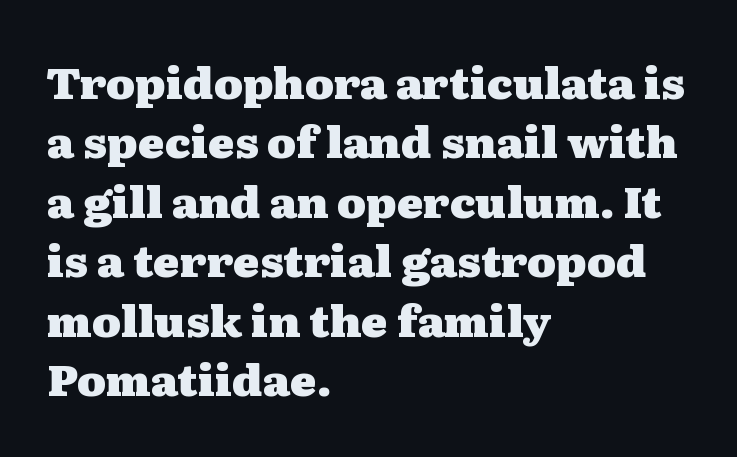
The image shows 44 px heavy, wide serif type, upright; set left-aligned, normal line spacing (1.35x), normal letter spacing, not underlined; medium stroke contrast and a medium x-height.
